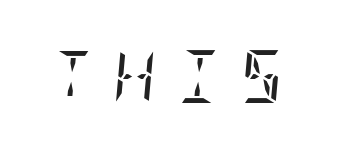
Notice how the stems are inclined rather than vertical — that's the hallmark of italics. Look at the tracking — it's clearly loosened, letters drifting apart. Does the type have serifs? Yes, each stem ends in a small foot. Weight: in the light-to-regular range. Underline: absent.
